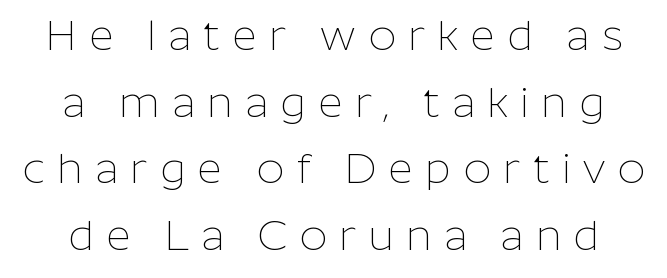
The image shows 43 px thin sans-serif type, upright; set normal line spacing (1.55x), unusually wide letter spacing (+0.28 em), not underlined; low stroke contrast and a medium x-height.
